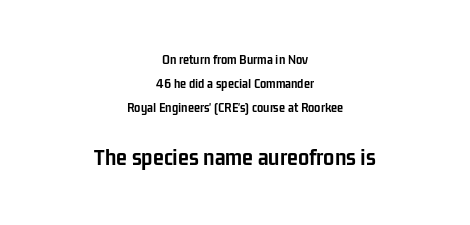
You'd pick this weight for a headline — it's a proper bold. If you folded the block vertically in half, each line would mirror itself in length. Character size in the trailing block exceeds that of the leading block. A bare baseline throughout the passage. These lines were composed using upright roman letters. The type is set solid horizontally, with unmodified tracking.
